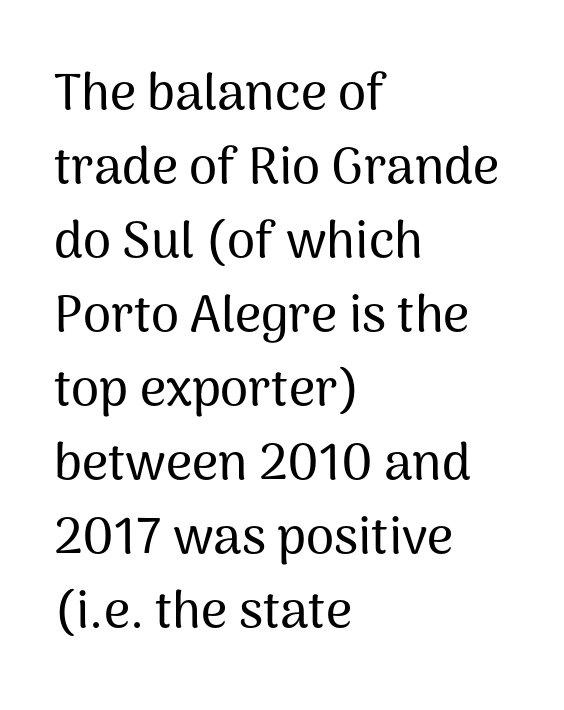
{"serif": "no", "italic": "no", "width": "normal", "stroke_contrast": "medium", "x_height": "medium", "monospaced": "no", "underline": "no", "align": "left", "line_spacing": "normal", "line_spacing_ratio": 1.45, "letter_spacing": "normal", "letter_spacing_em": 0.0, "glyph_px": 51}
